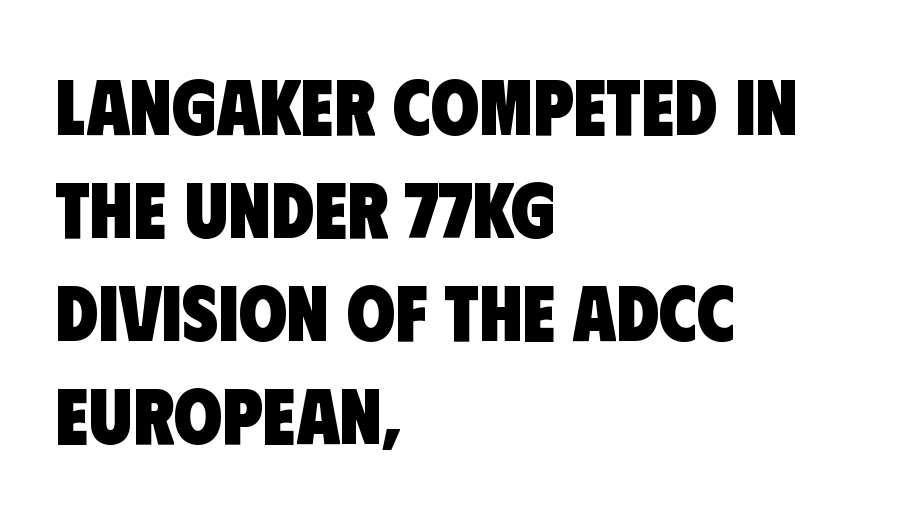
{"serif": "no", "bold": "yes", "weight": "heavy", "width": "condensed", "stroke_contrast": "low", "x_height": "large", "monospaced": "no", "underline": "no", "align": "left", "line_spacing": "normal", "line_spacing_ratio": 1.32, "letter_spacing": "normal", "letter_spacing_em": 0.0, "glyph_px": 78}
